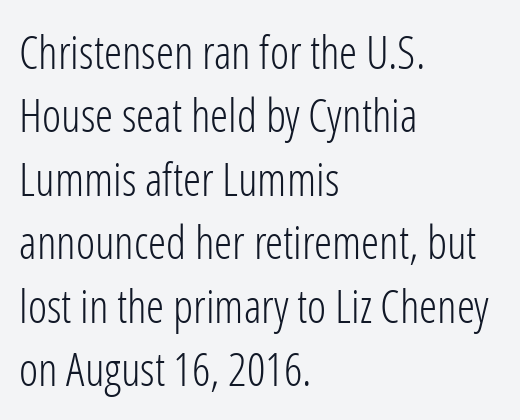
Q: Is the text bold? A: No.
Q: Is the text italic (slanted)? A: No, it is upright.
Q: Is the typeface a serif or a sans-serif typeface? A: Sans-serif.
Q: Is the text underlined? A: No.
Q: How is the paragraph aligned? A: Left-aligned.
Q: Is the spacing between letters normal or unusually wide? A: Normal.
Q: Is the spacing between lines tight, normal or loose? A: Normal.
Q: Width (condensed, normal, or wide)? A: Condensed.
Q: Stroke contrast? A: Low.
Q: x-height? A: Medium.
Q: Monospaced? A: No.
